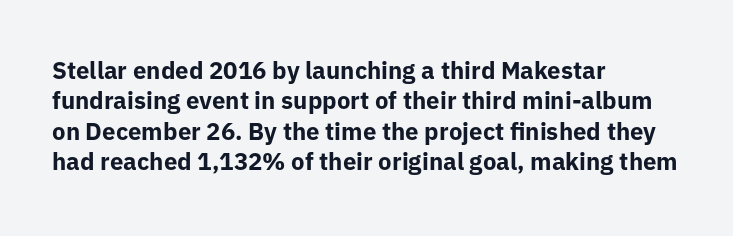
The image shows 24 px bold type, upright; set left-aligned, normal line spacing (1.27x), normal letter spacing, not underlined.
